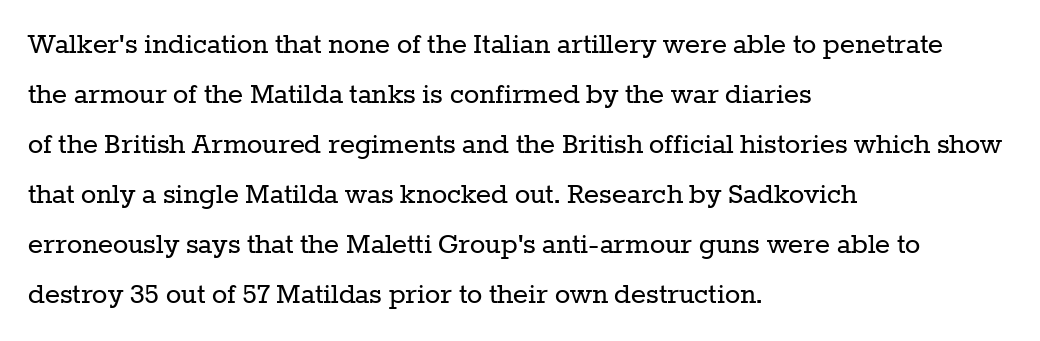
The image shows 32 px regular-weight serif type, upright; set left-aligned, normal line spacing (1.56x), normal letter spacing, not underlined; low stroke contrast and a medium x-height.
